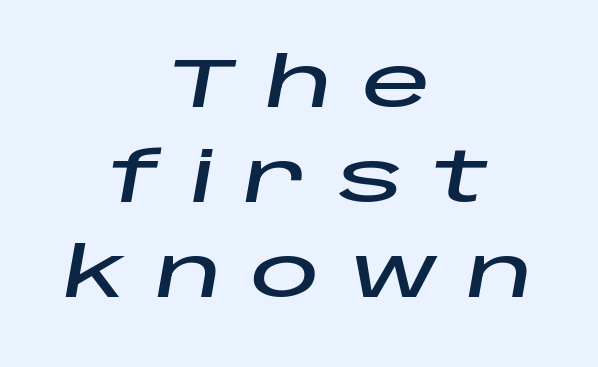
{"italic": "yes", "lean": "right", "slant_degrees": 10, "width": "wide", "stroke_contrast": "low", "x_height": "large", "monospaced": "no", "underline": "no", "align": "center", "line_spacing": "normal", "line_spacing_ratio": 1.38, "letter_spacing": "wide", "letter_spacing_em": 0.41, "glyph_px": 69}
